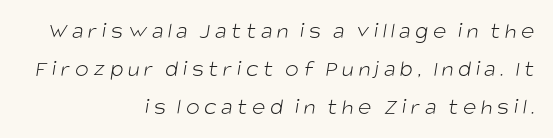
The image shows 23 px text type; set right-aligned, normal line spacing (1.65x), unusually wide letter spacing (+0.2 em), not underlined.
